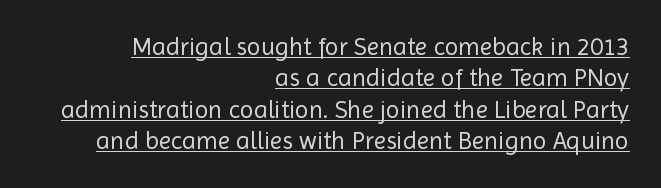
A typesetter would call this leading conventional body-copy spacing. Do the letters lean? They stand straight. The horizontal fit of the characters is conventional and even. The passage shown is not bold in any degree. Emphasis is given by a line drawn under the lettering. Line ends are locked; line starts wander.
